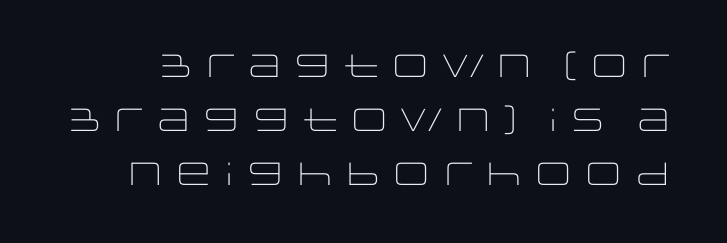
The image shows 32 px light, wide sans-serif type, upright; set normal line spacing (1.68x), normal letter spacing, not underlined; low stroke contrast and a large x-height.
